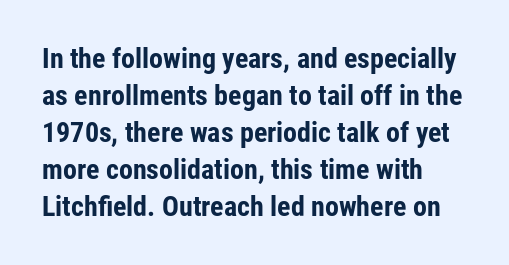
Is this a fixed-width face? No — the glyphs have proportional, varying widths. The gaps between neighbouring characters are ordinary and unremarkable. Italic: no, the glyphs are upright roman. The gap between lines stays unmarked. If you measured baseline to baseline, you'd find a middling distance. This is sans-serif lettering, the kind often seen on screens and signage.
